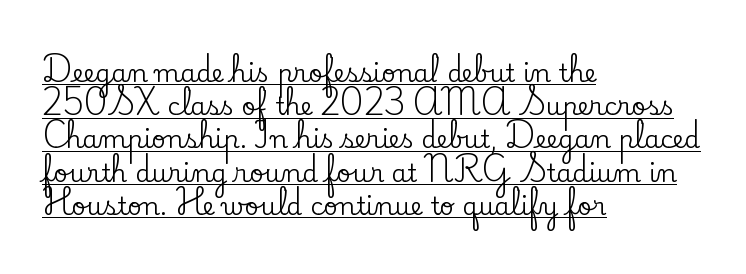
The image shows 25 px text type, upright; set left-aligned, normal line spacing (1.33x), normal letter spacing, underlined.
